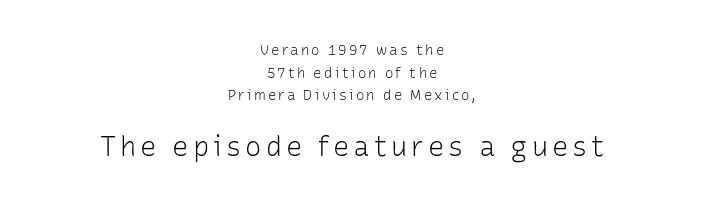
Q: Is the text bold? A: No.
Q: Is the text italic (slanted)? A: No, it is upright.
Q: Is the text underlined? A: No.
Q: How is the paragraph aligned? A: Centered.
Q: Is the spacing between lines tight, normal or loose? A: Normal.
Q: Which block of text is set in a larger size, the first (top) or the second (bottom)? A: The second (bottom) one.
